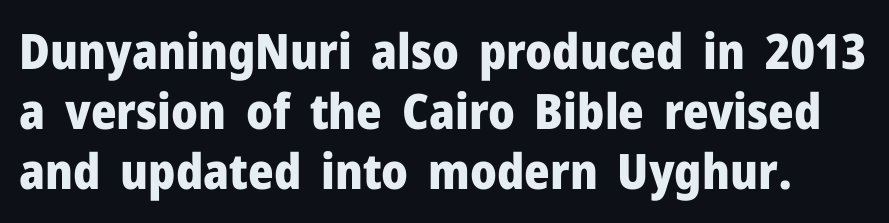
{"serif": "no", "italic": "no", "bold": "yes", "weight": "heavy", "width": "normal", "stroke_contrast": "low", "x_height": "medium", "monospaced": "no", "underline": "no", "line_spacing_ratio": 1.22, "letter_spacing": "normal", "letter_spacing_em": 0.0, "glyph_px": 49}
